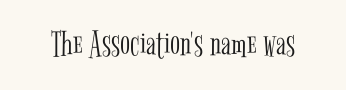
The axis of the letterforms is exactly vertical. Looks like regular typesetting: each glyph gets only the width it needs. Glyph-to-glyph distance matches everyday printed text. Font category for this specimen: serif. The passage shown is not underscored anywhere. The typeface has the unassuming heft of standard copy or less.
